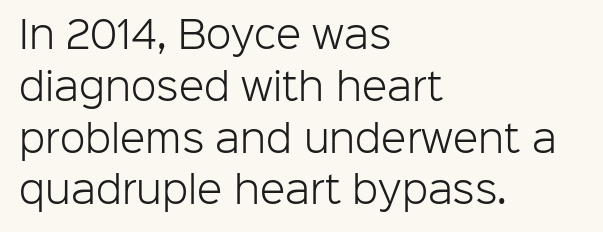
To sum up the face: it is a sans, with no serifs. Tracking value appears to be zero — textbook default spacing. Notice how the passage keeps a crisp vertical edge on the left only. A typesetter would mark this as roman, not italic. Descenders hang freely into open space. These lines sit exactly where default settings would place them.
